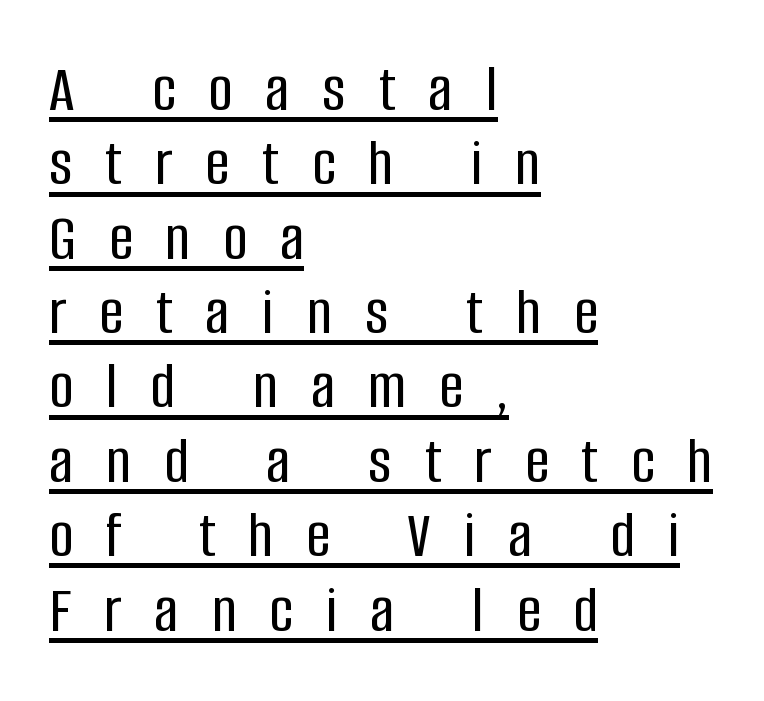
This sample uses expanded letter spacing, leaving extra air between glyphs. The typesetter chose a ragged-right arrangement here. Nothing sits at the stroke ends, so this counts as sans-serif. In terms of leading, this rendering errs on the cramped side. Quick note: not italic, upright. The rendering uses natural spacing where letterforms have individual widths.
